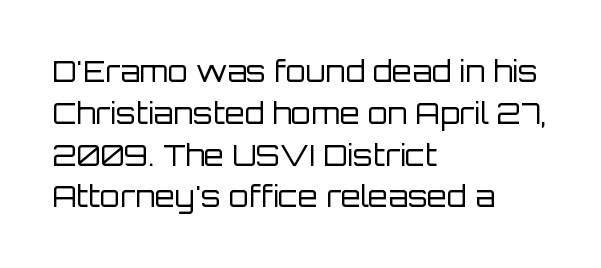
Q: Is the text bold? A: No.
Q: Is the text italic (slanted)? A: No, it is upright.
Q: Is the typeface a serif or a sans-serif typeface? A: Sans-serif.
Q: Is the text underlined? A: No.
Q: How is the paragraph aligned? A: Left-aligned.
Q: Is the spacing between letters normal or unusually wide? A: Normal.
Q: Is the spacing between lines tight, normal or loose? A: Normal.
Q: Width (condensed, normal, or wide)? A: Normal.
Q: Stroke contrast? A: Low.
Q: x-height? A: Large.
Q: Monospaced? A: No.
